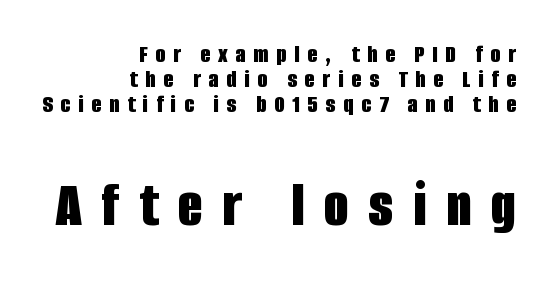
Characters remain perfectly vertical along every line. Compared with typical body copy, the letter spacing here is much looser. The passage shown is typeset with a sans-serif family. Is the type bold? Yes — the strokes are clearly thick and heavy.
